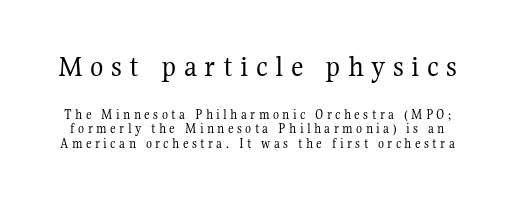
This rendering widens character spacing well past its baseline value. Very little white space separates one row of letters from the next. Check the space under the baseline: it is left empty. Top chunk: large. Bottom chunk: small. These glyphs show unthickened strokes, regular width or finer. Every stem runs plumb, perpendicular to the baseline.
